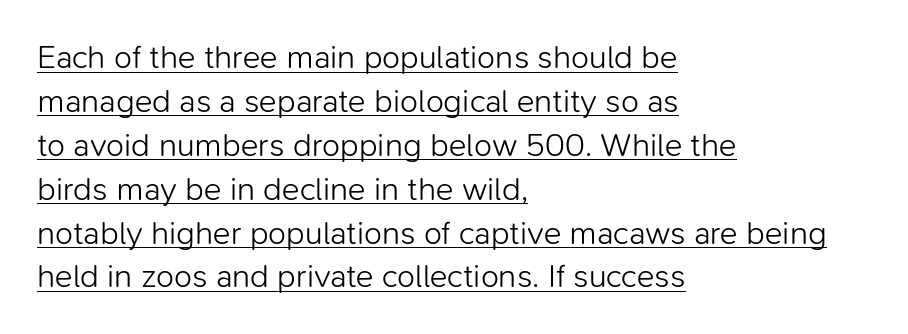
Q: Is the text bold? A: No.
Q: Is the text italic (slanted)? A: No, it is upright.
Q: Is the typeface a serif or a sans-serif typeface? A: Sans-serif.
Q: Is the text underlined? A: Yes.
Q: How is the paragraph aligned? A: Left-aligned.
Q: Is the spacing between letters normal or unusually wide? A: Normal.
Q: Is the spacing between lines tight, normal or loose? A: Normal.
Q: Width (condensed, normal, or wide)? A: Normal.
Q: Stroke contrast? A: Low.
Q: x-height? A: Medium.
Q: Monospaced? A: No.
